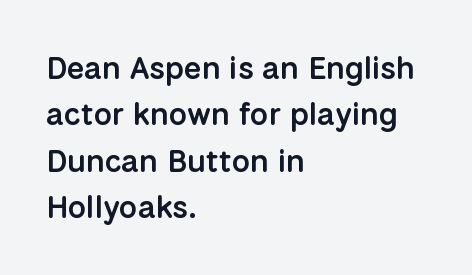
The image shows 32 px semibold sans-serif type, upright; set left-aligned, normal line spacing (1.45x), normal letter spacing, not underlined; low stroke contrast and a medium x-height.
